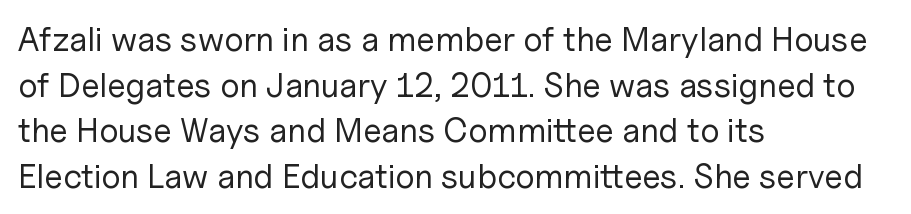
The line-height multiplier appears to be the usual default. The lines are quadded left. No chunkiness to these letters — they're not bold. I'd call this a sans setting — the letters go barefoot. Rule under the text: the space is simply empty. Letter spacing: default.
